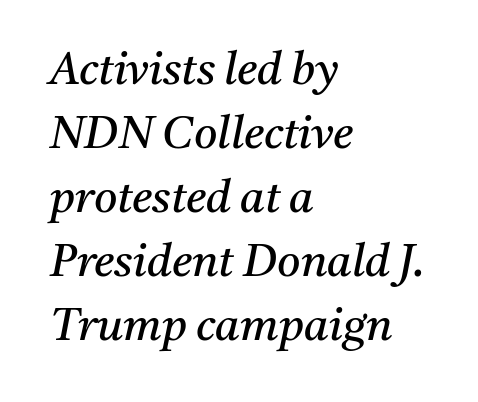
The image shows 45 px regular-weight serif type, italic (leaning right); set left-aligned, normal line spacing (1.42x), normal letter spacing, not underlined; medium stroke contrast and a medium x-height.
